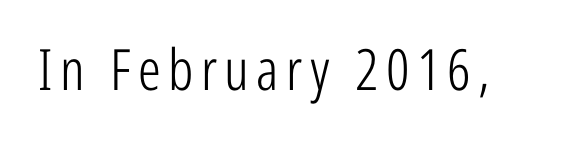
{"serif": "no", "italic": "no", "bold": "no", "weight": "light", "width": "condensed", "stroke_contrast": "low", "x_height": "medium", "monospaced": "no", "underline": "no", "glyph_px": 57}
